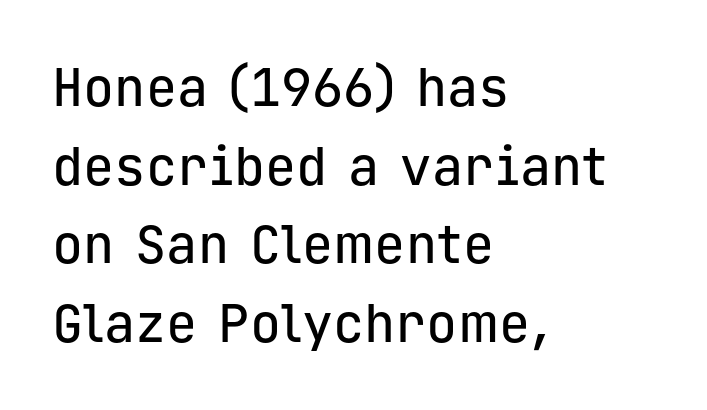
The image shows 52 px sans-serif type, upright, monospaced; set left-aligned, normal line spacing (1.51x), normal letter spacing, not underlined; low stroke contrast and a medium x-height.
